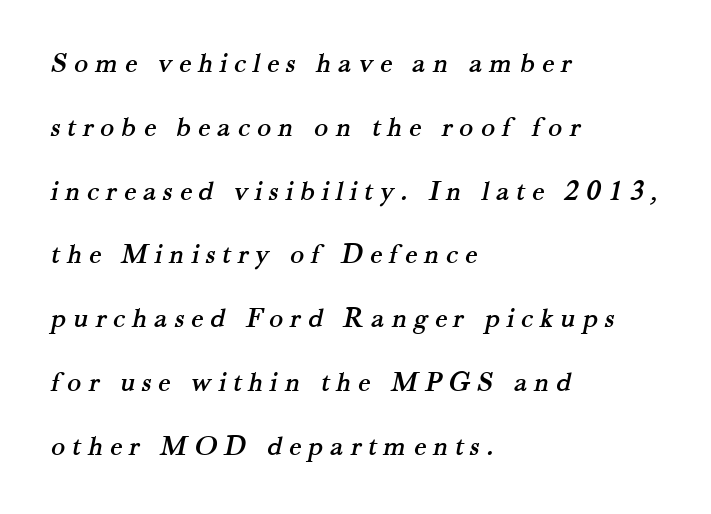
Q: Is the typeface a serif or a sans-serif typeface? A: Serif.
Q: Is the text underlined? A: No.
Q: How is the paragraph aligned? A: Left-aligned.
Q: Is the spacing between letters normal or unusually wide? A: Unusually wide.
Q: Is the spacing between lines tight, normal or loose? A: Loose.
Q: Width (condensed, normal, or wide)? A: Normal.
Q: Stroke contrast? A: Medium.
Q: x-height? A: Small.
Q: Monospaced? A: No.
